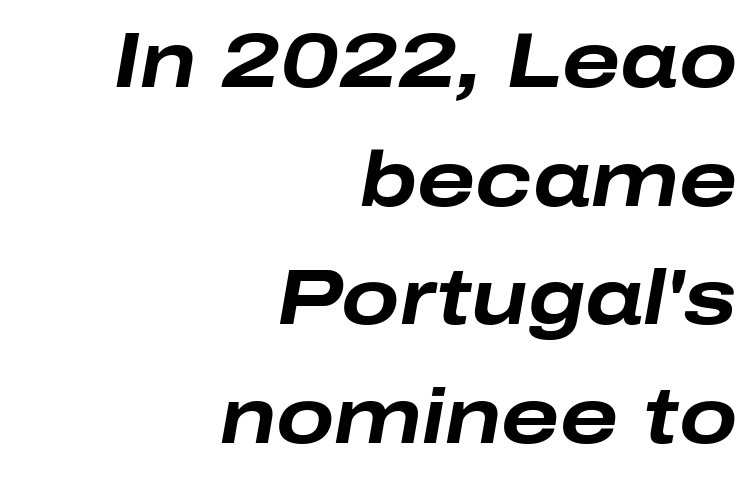
{"italic": "yes", "lean": "right", "slant_degrees": 10, "bold": "yes", "weight": "bold", "width": "wide", "stroke_contrast": "low", "x_height": "medium", "monospaced": "no", "underline": "no", "align": "right", "line_spacing": "normal", "line_spacing_ratio": 1.54, "letter_spacing": "normal", "letter_spacing_em": 0.0, "glyph_px": 77}
